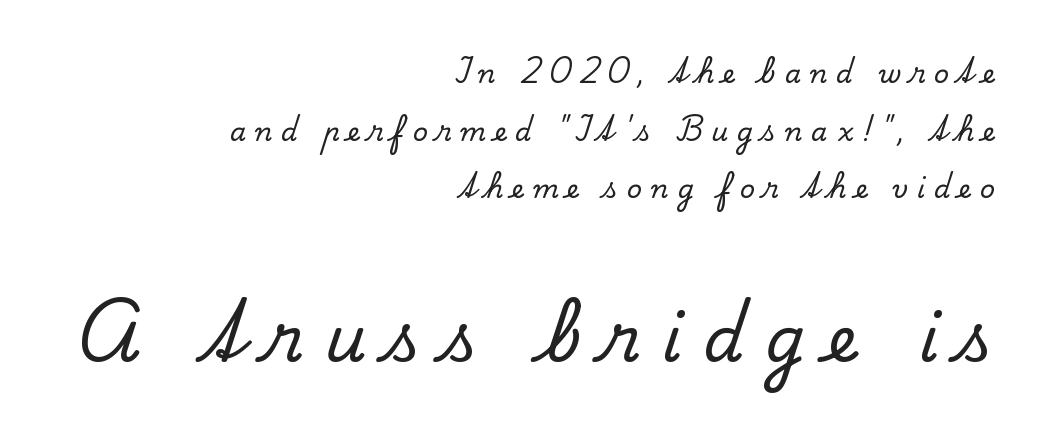
{"serif": "yes", "width": "normal", "stroke_contrast": "low", "x_height": "small", "monospaced": "no", "underline": "no", "align": "right", "line_spacing": "loose", "line_spacing_ratio": 2.22, "letter_spacing": "wide", "letter_spacing_em": 0.34, "larger_block": "second", "size_ratio": 2.46, "glyph_px": 64}
